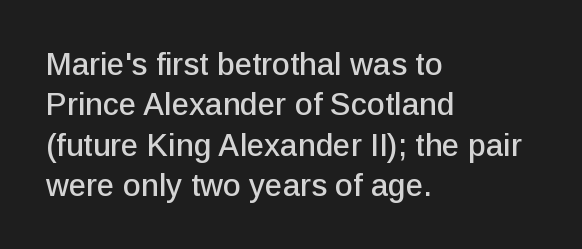
Tracking here is standard; glyphs follow each other at the usual distance. This is the regular roman posture of the typeface. The lines in this sample share a left origin and differ only in where they stop. Think of a printed novel: that variable character pitch is what you see here. The passage shown is typeset with a sans-serif family. In terms of leading, this rendering sits right in the middle.
